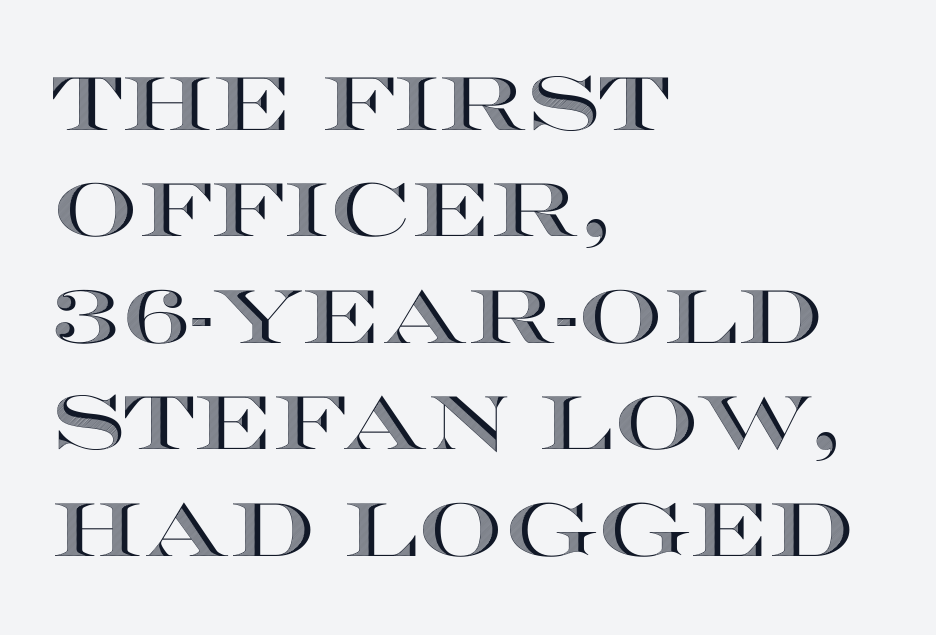
The image shows 75 px wide type, upright; set left-aligned, normal line spacing (1.42x), normal letter spacing, not underlined; a large x-height.
